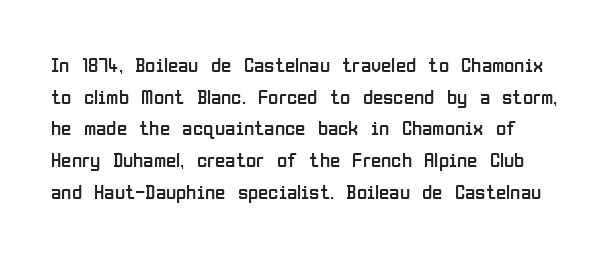
{"italic": "no", "bold": "no", "underline": "no", "line_spacing": "normal", "line_spacing_ratio": 1.51, "letter_spacing": "normal", "letter_spacing_em": 0.0, "glyph_px": 21}
